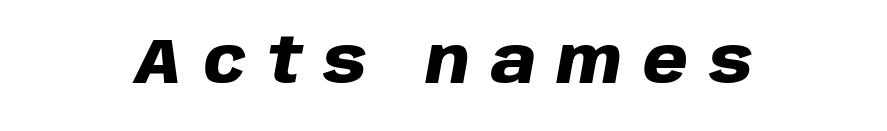
The image shows 64 px heavy type, italic (leaning right); set unusually wide letter spacing (+0.33 em), not underlined; low stroke contrast and a large x-height.
